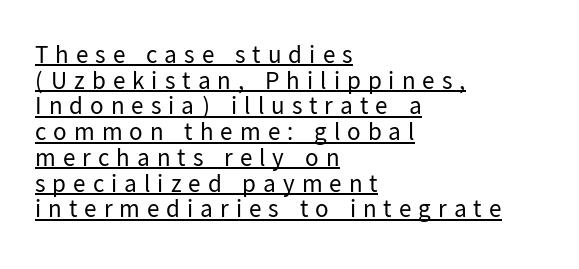
Q: Is the text bold? A: No.
Q: Is the text italic (slanted)? A: No, it is upright.
Q: Is the text underlined? A: Yes.
Q: How is the paragraph aligned? A: Left-aligned.
Q: Is the spacing between letters normal or unusually wide? A: Unusually wide.
Q: Is the spacing between lines tight, normal or loose? A: Tight.
